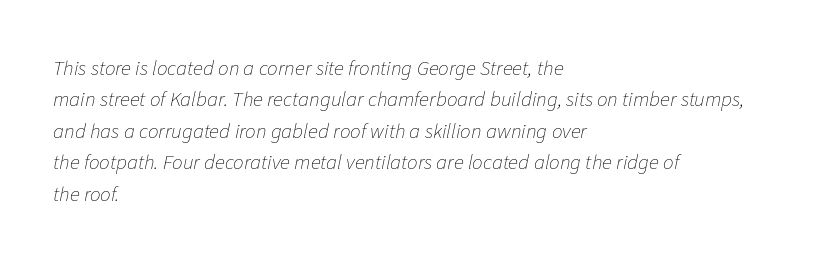
{"italic": "yes", "lean": "right", "slant_degrees": 11, "bold": "no", "underline": "no", "align": "left", "line_spacing": "normal", "line_spacing_ratio": 1.5, "letter_spacing": "normal", "letter_spacing_em": 0.0, "glyph_px": 21}
